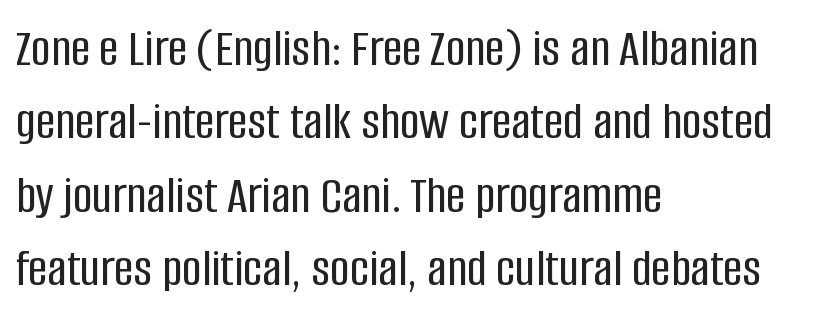
{"serif": "no", "italic": "no", "width": "condensed", "stroke_contrast": "low", "x_height": "large", "monospaced": "no", "underline": "no", "align": "left", "line_spacing": "normal", "line_spacing_ratio": 1.36, "letter_spacing": "normal", "letter_spacing_em": 0.0, "glyph_px": 54}
